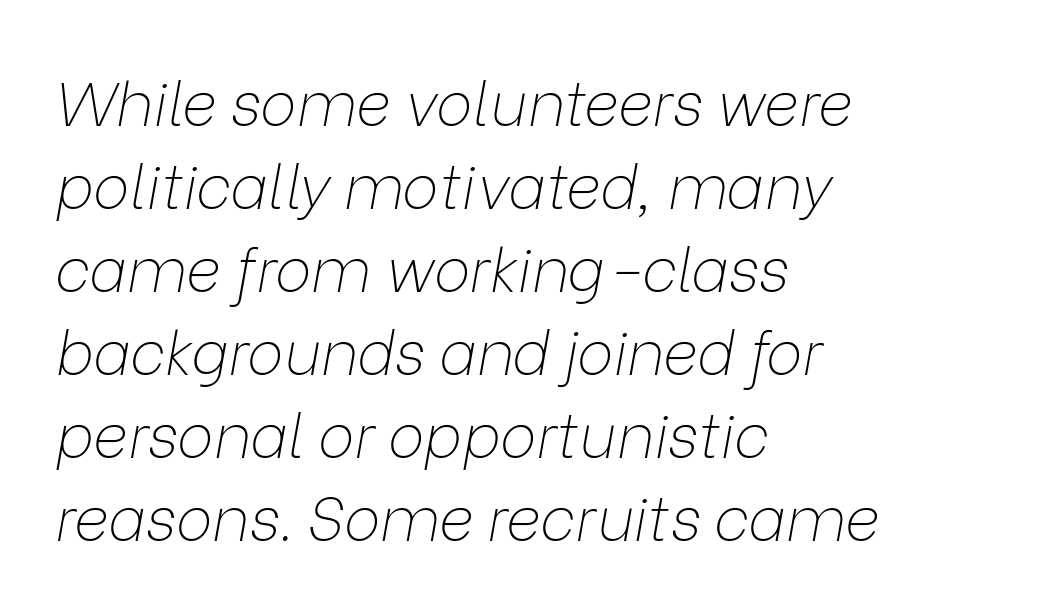
Q: Is the text bold? A: No.
Q: Is the text italic (slanted)? A: Yes, it leans right by about 9 degrees.
Q: Is the text underlined? A: No.
Q: How is the paragraph aligned? A: Left-aligned.
Q: Is the spacing between letters normal or unusually wide? A: Normal.
Q: Is the spacing between lines tight, normal or loose? A: Normal.
Q: Width (condensed, normal, or wide)? A: Normal.
Q: Stroke contrast? A: Low.
Q: x-height? A: Medium.
Q: Monospaced? A: No.
